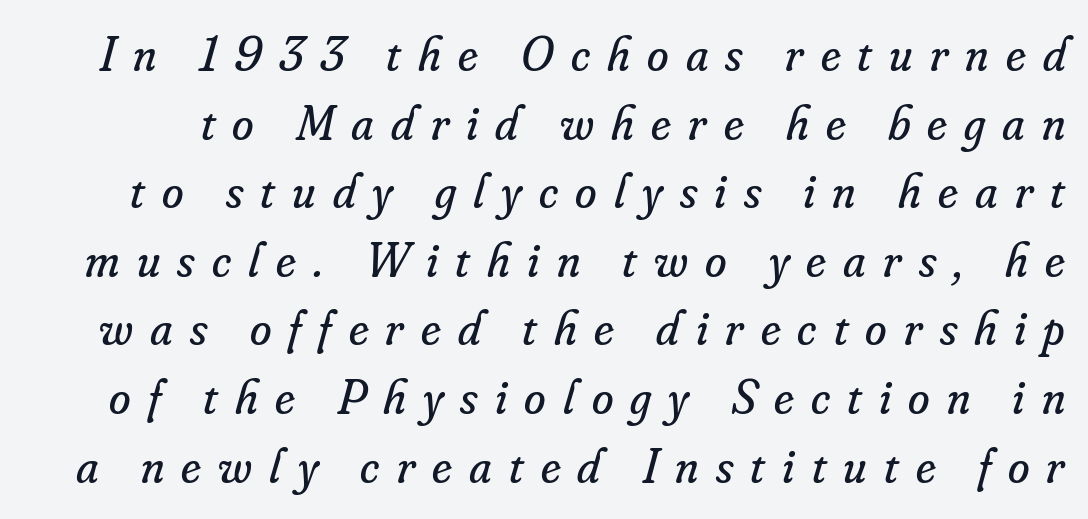
Look at the tracking — it's clearly loosened, letters drifting apart. The words here are not underlined. This sample keeps an unexceptional amount of space between lines. Heaviness? Minimal to ordinary, like unemphasized prose.
